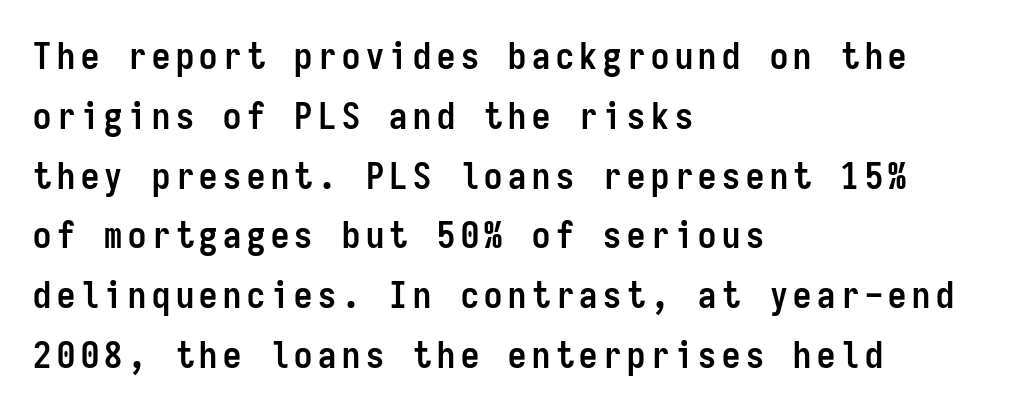
The image shows 36 px semibold, condensed sans-serif type, upright, monospaced; set left-aligned, normal line spacing (1.66x), not underlined; low stroke contrast and a medium x-height.
